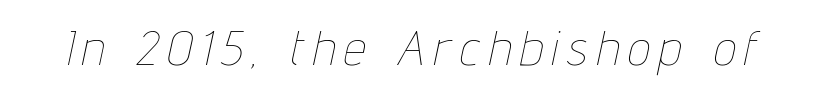
Q: Is the text bold? A: No.
Q: Is the text italic (slanted)? A: Yes, it leans right by about 12 degrees.
Q: Is the text underlined? A: No.
Q: Is the spacing between letters normal or unusually wide? A: Unusually wide.
Q: Width (condensed, normal, or wide)? A: Condensed.
Q: Stroke contrast? A: Low.
Q: x-height? A: Medium.
Q: Monospaced? A: No.
